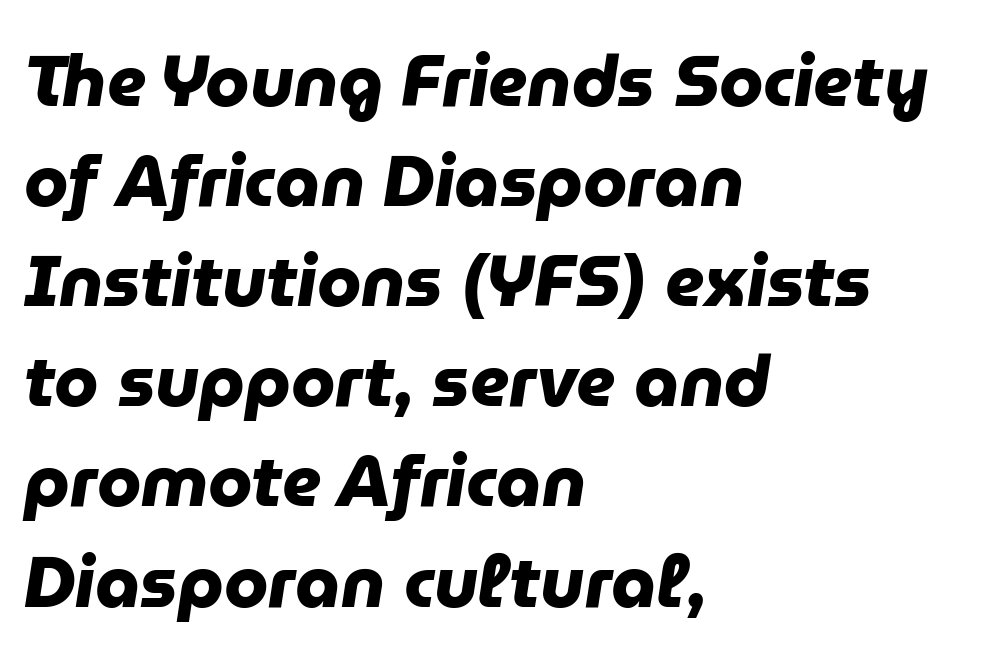
Q: Is the text bold? A: Yes.
Q: Is the typeface a serif or a sans-serif typeface? A: Sans-serif.
Q: Is the text underlined? A: No.
Q: How is the paragraph aligned? A: Left-aligned.
Q: Is the spacing between letters normal or unusually wide? A: Normal.
Q: Is the spacing between lines tight, normal or loose? A: Normal.
Q: Width (condensed, normal, or wide)? A: Normal.
Q: Stroke contrast? A: Low.
Q: x-height? A: Medium.
Q: Monospaced? A: No.
